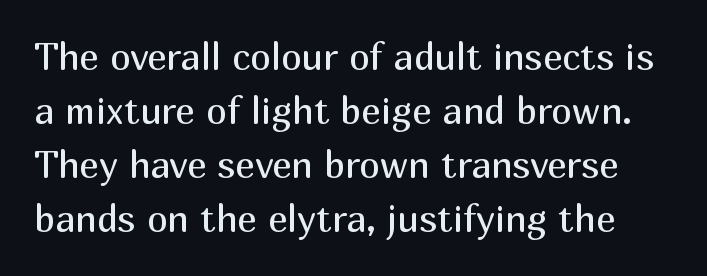
Q: Is the text bold? A: No.
Q: Is the text italic (slanted)? A: No, it is upright.
Q: Is the typeface a serif or a sans-serif typeface? A: Sans-serif.
Q: Is the text underlined? A: No.
Q: Is the spacing between letters normal or unusually wide? A: Normal.
Q: Is the spacing between lines tight, normal or loose? A: Normal.
Q: Width (condensed, normal, or wide)? A: Normal.
Q: Stroke contrast? A: Medium.
Q: x-height? A: Medium.
Q: Monospaced? A: No.
